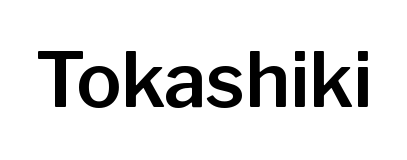
The image shows 75 px sans-serif type, upright; set normal letter spacing, not underlined; low stroke contrast and a medium x-height.
